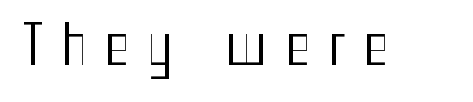
Q: Is the text bold? A: No.
Q: Is the text italic (slanted)? A: No, it is upright.
Q: Is the typeface a serif or a sans-serif typeface? A: Sans-serif.
Q: Is the text underlined? A: No.
Q: Is the spacing between letters normal or unusually wide? A: Unusually wide.
Q: Width (condensed, normal, or wide)? A: Condensed.
Q: Stroke contrast? A: Medium.
Q: x-height? A: Medium.
Q: Monospaced? A: No.
